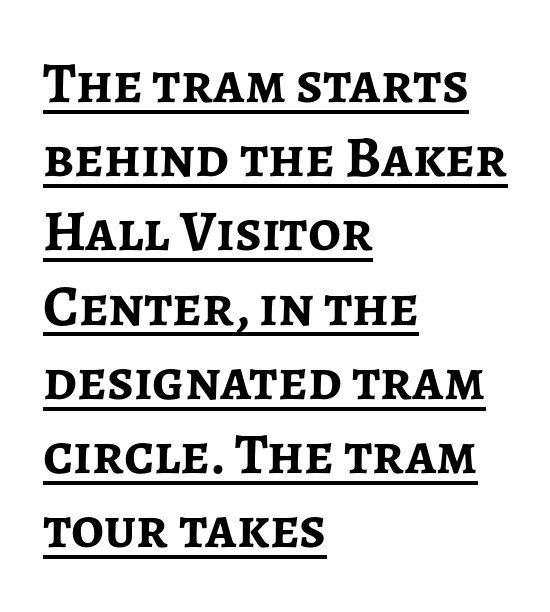
Q: Is the text bold? A: Yes.
Q: Is the text italic (slanted)? A: No, it is upright.
Q: Is the typeface a serif or a sans-serif typeface? A: Sans-serif.
Q: Is the text underlined? A: Yes.
Q: How is the paragraph aligned? A: Left-aligned.
Q: Is the spacing between letters normal or unusually wide? A: Normal.
Q: Is the spacing between lines tight, normal or loose? A: Normal.
Q: Width (condensed, normal, or wide)? A: Normal.
Q: Stroke contrast? A: Low.
Q: x-height? A: Medium.
Q: Monospaced? A: No.
